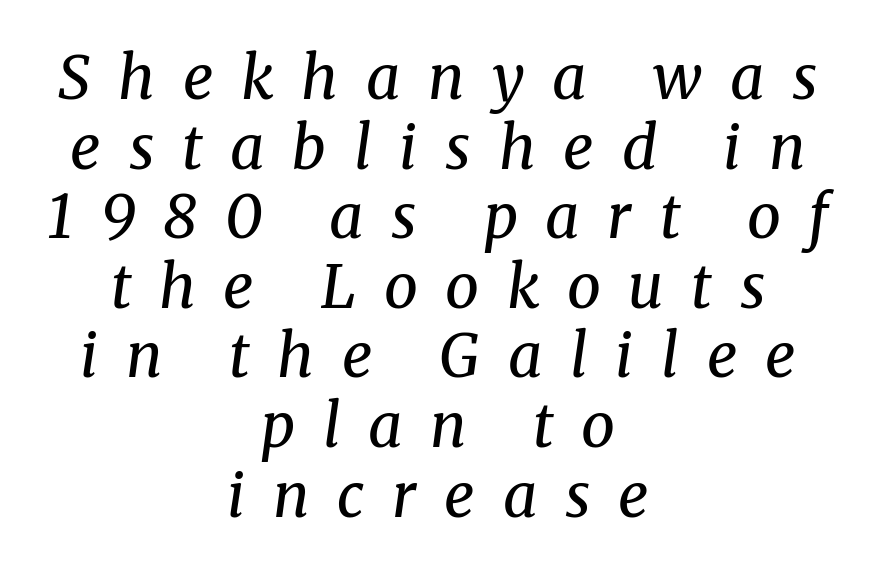
Q: Is the text bold? A: No.
Q: Is the text italic (slanted)? A: Yes, it leans right by about 8 degrees.
Q: Is the typeface a serif or a sans-serif typeface? A: Serif.
Q: Is the text underlined? A: No.
Q: How is the paragraph aligned? A: Centered.
Q: Is the spacing between letters normal or unusually wide? A: Unusually wide.
Q: Width (condensed, normal, or wide)? A: Normal.
Q: Stroke contrast? A: Medium.
Q: x-height? A: Medium.
Q: Monospaced? A: No.
